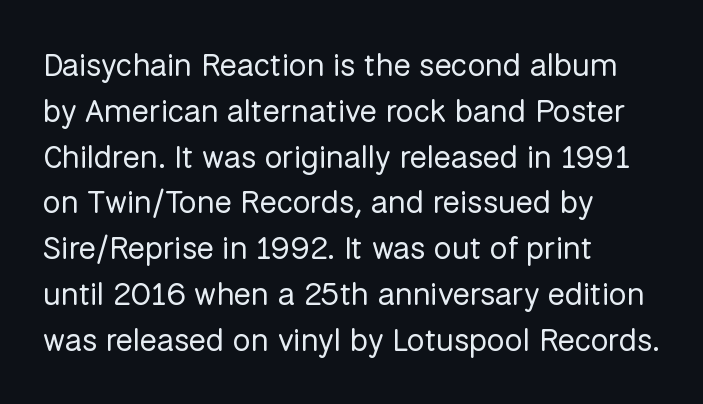
{"serif": "no", "italic": "no", "bold": "no", "weight": "regular", "width": "normal", "stroke_contrast": "low", "x_height": "medium", "monospaced": "no", "underline": "no", "align": "left", "line_spacing": "normal", "line_spacing_ratio": 1.43, "letter_spacing": "normal", "letter_spacing_em": 0.0, "glyph_px": 32}
